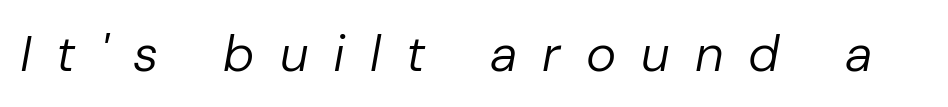
Q: Is the text bold? A: No.
Q: Is the text italic (slanted)? A: Yes, it leans right by about 10 degrees.
Q: Is the text underlined? A: No.
Q: Is the spacing between letters normal or unusually wide? A: Unusually wide.
Q: Width (condensed, normal, or wide)? A: Normal.
Q: Stroke contrast? A: Low.
Q: x-height? A: Medium.
Q: Monospaced? A: No.
